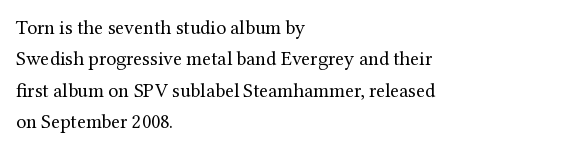
The image shows 20 px text type, upright; set left-aligned, normal line spacing (1.57x), normal letter spacing, not underlined.
